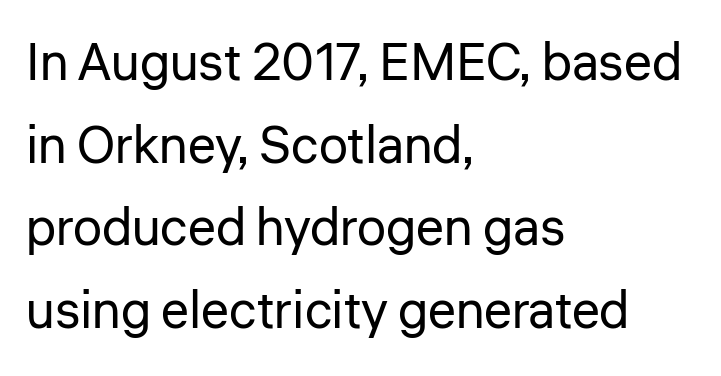
Q: Is the text bold? A: No.
Q: Is the text italic (slanted)? A: No, it is upright.
Q: Is the typeface a serif or a sans-serif typeface? A: Sans-serif.
Q: Is the text underlined? A: No.
Q: How is the paragraph aligned? A: Left-aligned.
Q: Is the spacing between letters normal or unusually wide? A: Normal.
Q: Is the spacing between lines tight, normal or loose? A: Normal.
Q: Width (condensed, normal, or wide)? A: Normal.
Q: Stroke contrast? A: Low.
Q: x-height? A: Medium.
Q: Monospaced? A: No.
